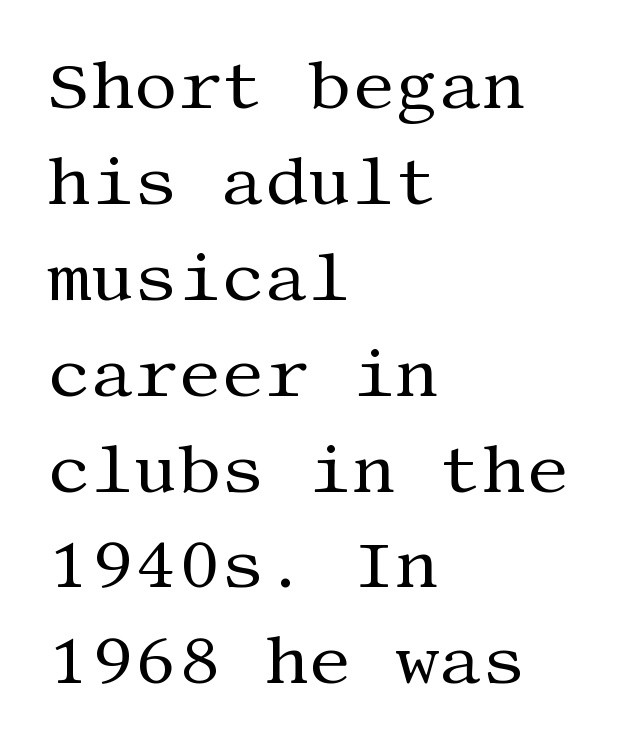
The image shows 68 px regular-weight serif type, upright; set left-aligned, normal line spacing (1.41x), normal letter spacing, not underlined; medium stroke contrast and a large x-height.
